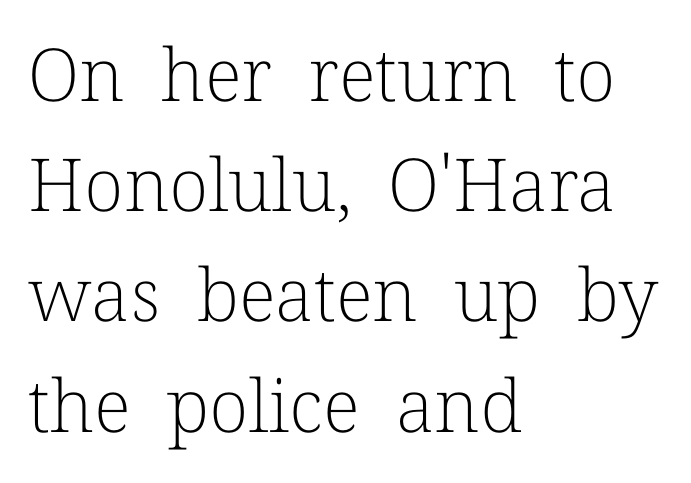
Q: Is the text bold? A: No.
Q: Is the text italic (slanted)? A: No, it is upright.
Q: Is the typeface a serif or a sans-serif typeface? A: Serif.
Q: Is the text underlined? A: No.
Q: How is the paragraph aligned? A: Left-aligned.
Q: Is the spacing between letters normal or unusually wide? A: Normal.
Q: Is the spacing between lines tight, normal or loose? A: Normal.
Q: Width (condensed, normal, or wide)? A: Normal.
Q: Stroke contrast? A: Low.
Q: x-height? A: Medium.
Q: Monospaced? A: No.
